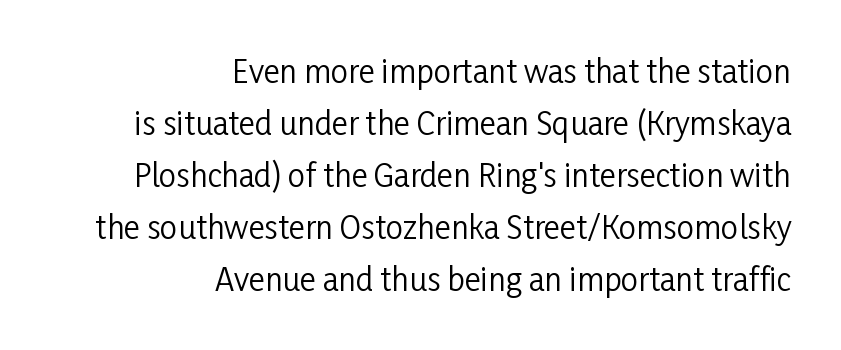
The image shows 31 px regular-weight, condensed sans-serif type, upright; set right-aligned, normal line spacing (1.68x), normal letter spacing, not underlined; low stroke contrast and a medium x-height.
